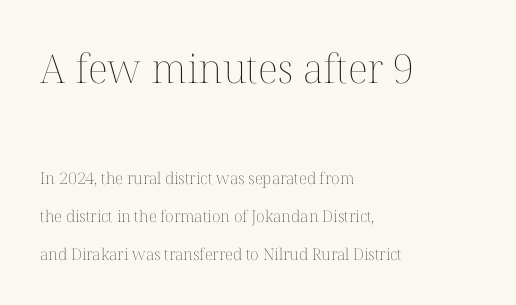
Vertical spacing — loose. Short note: letters normally spaced. The strip under each line holds only bare page. On a weight scale, this lands at 450 or below. The letters in the upper block stand taller than those in the block below.
